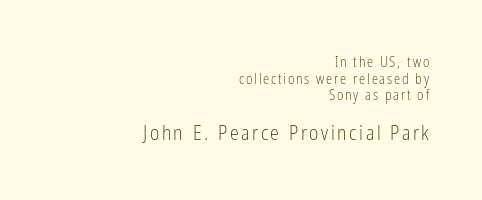
{"italic": "no", "bold": "no", "underline": "no", "align": "right", "line_spacing_ratio": 1.19, "larger_block": "second", "size_ratio": 1.43, "glyph_px": 20}
